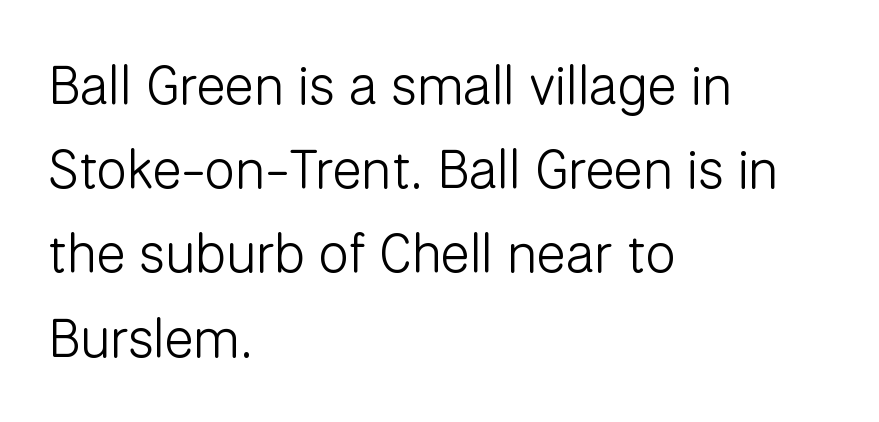
{"serif": "no", "italic": "no", "bold": "no", "weight": "light", "width": "normal", "stroke_contrast": "low", "x_height": "medium", "monospaced": "no", "underline": "no", "align": "left", "line_spacing": "normal", "line_spacing_ratio": 1.56, "letter_spacing": "normal", "letter_spacing_em": 0.0, "glyph_px": 54}
